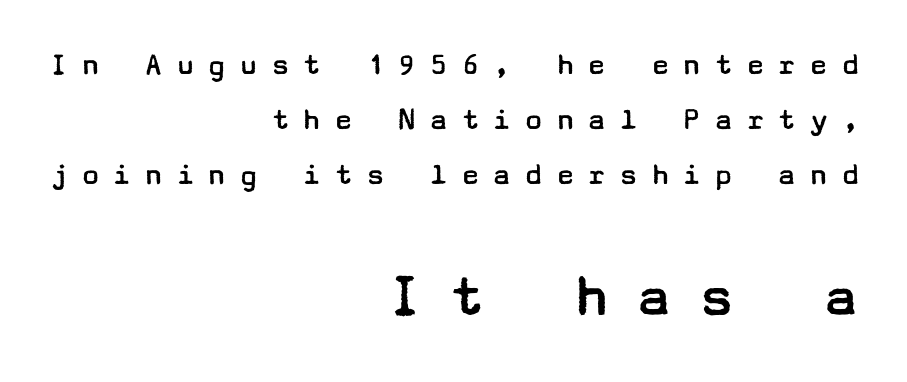
Glance below the letters and you will spot only blank space. This is roman type, the default non-slanted kind. All the whitespace from short lines collects on the left. The strokes carry an ordinary text weight at most. Does the type have serifs? No, each stem ends abruptly.
